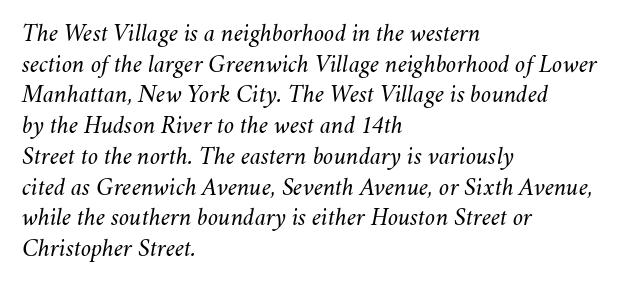
{"italic": "yes", "lean": "right", "slant_degrees": 11, "bold": "no", "underline": "no", "align": "left", "line_spacing_ratio": 1.23, "letter_spacing": "normal", "letter_spacing_em": 0.0, "glyph_px": 25}
